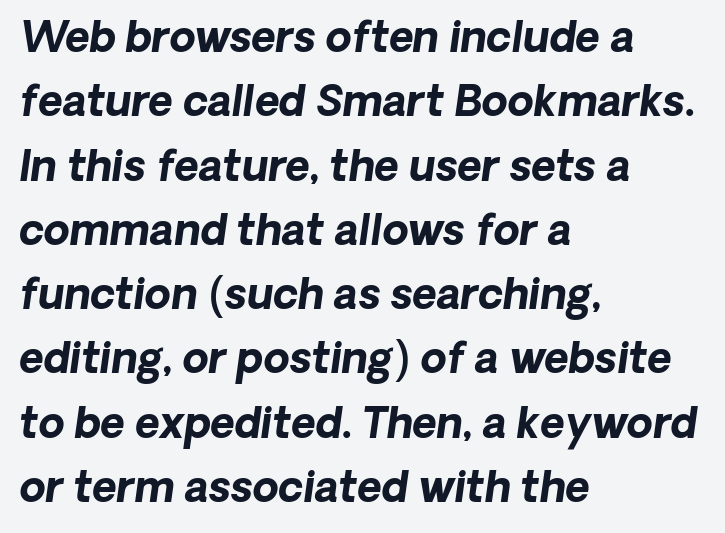
The image shows 42 px bold type, italic (leaning right); set left-aligned, normal line spacing (1.53x), normal letter spacing, not underlined; low stroke contrast and a medium x-height.
